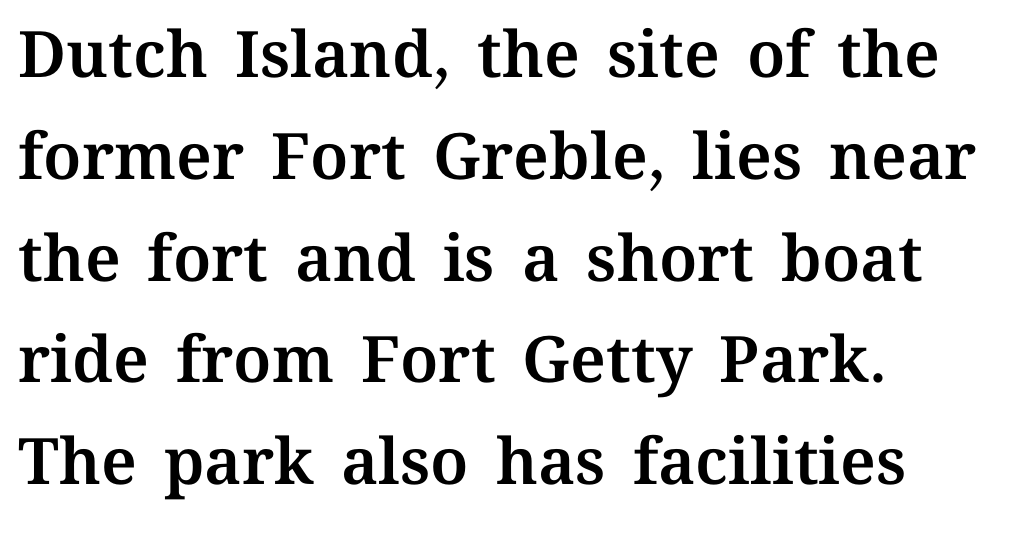
The image shows 64 px text type, upright; set left-aligned, normal line spacing (1.59x), normal letter spacing, not underlined; medium stroke contrast and a medium x-height.
